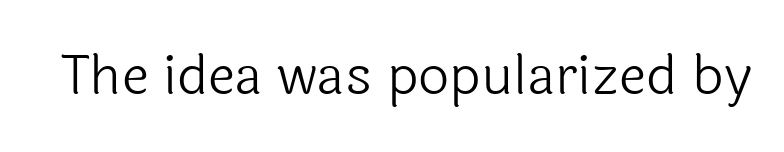
{"serif": "no", "italic": "no", "bold": "no", "weight": "light", "width": "normal", "x_height": "medium", "monospaced": "no", "underline": "no", "letter_spacing": "normal", "letter_spacing_em": 0.0, "glyph_px": 55}
